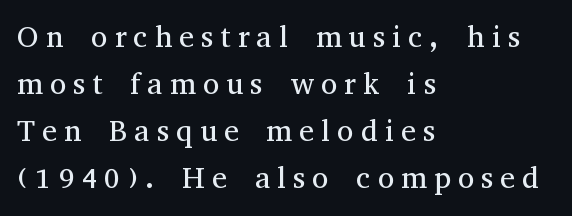
{"serif": "yes", "italic": "no", "bold": "no", "weight": "regular", "width": "normal", "stroke_contrast": "medium", "x_height": "medium", "monospaced": "no", "underline": "no", "align": "left", "line_spacing": "normal", "line_spacing_ratio": 1.57, "letter_spacing": "wide", "letter_spacing_em": 0.24, "glyph_px": 30}
